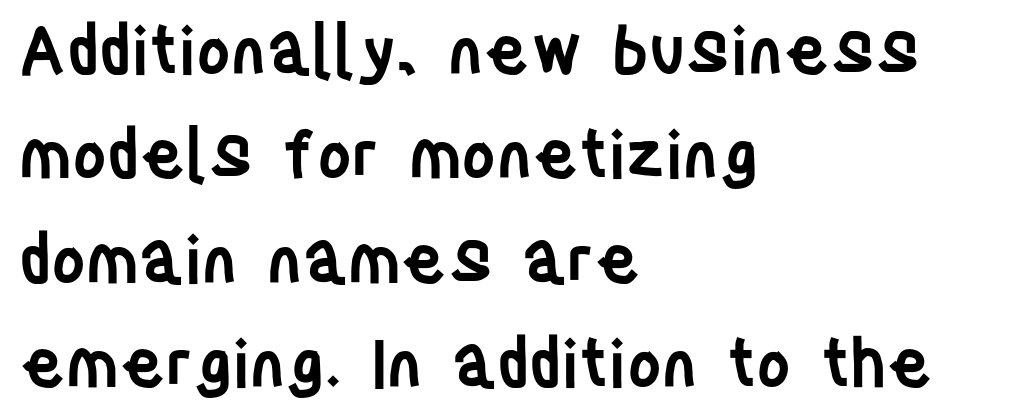
The image shows 66 px semibold, condensed sans-serif type, upright; set left-aligned, normal line spacing (1.58x), normal letter spacing, not underlined; low stroke contrast and a large x-height.
